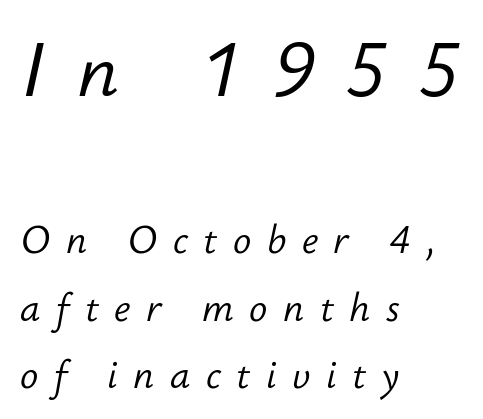
{"italic": "yes", "lean": "right", "slant_degrees": 12, "bold": "no", "weight": "light", "width": "normal", "stroke_contrast": "low", "x_height": "small", "monospaced": "no", "underline": "no", "align": "left", "line_spacing_ratio": 1.77, "letter_spacing": "wide", "letter_spacing_em": 0.41, "larger_block": "first", "size_ratio": 2.0, "glyph_px": 76}
